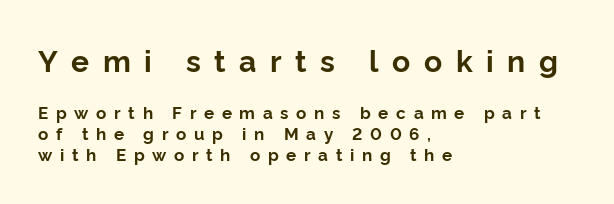
{"serif": "no", "italic": "no", "bold": "yes", "weight": "bold", "width": "normal", "stroke_contrast": "low", "x_height": "medium", "monospaced": "no", "underline": "no", "align": "left", "line_spacing_ratio": 1.23, "letter_spacing": "wide", "letter_spacing_em": 0.45, "larger_block": "first", "size_ratio": 1.76, "glyph_px": 30}
